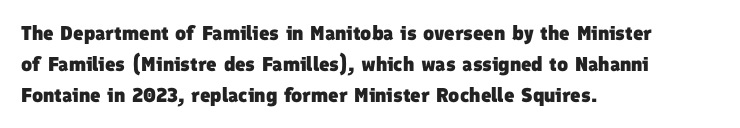
Q: Is the text bold? A: Yes.
Q: Is the text underlined? A: No.
Q: How is the paragraph aligned? A: Left-aligned.
Q: Is the spacing between letters normal or unusually wide? A: Normal.
Q: Is the spacing between lines tight, normal or loose? A: Normal.
